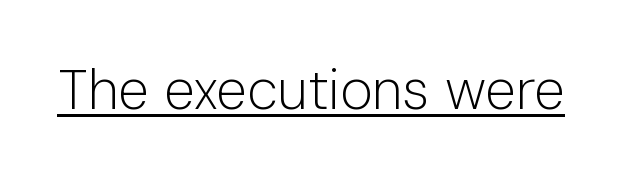
{"serif": "no", "italic": "no", "bold": "no", "weight": "light", "width": "normal", "stroke_contrast": "low", "x_height": "medium", "monospaced": "no", "underline": "yes", "letter_spacing": "normal", "letter_spacing_em": 0.0, "glyph_px": 56}
